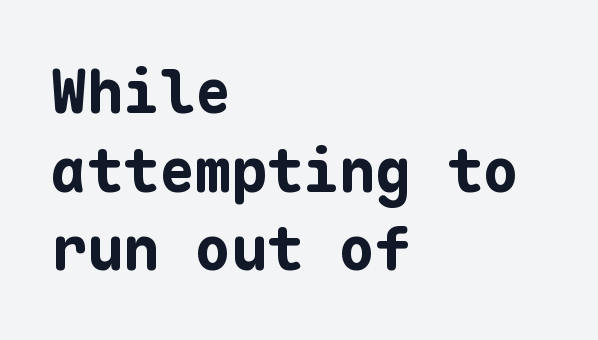
Q: Is the text bold? A: Yes.
Q: Is the text italic (slanted)? A: No, it is upright.
Q: Is the typeface a serif or a sans-serif typeface? A: Sans-serif.
Q: Is the text underlined? A: No.
Q: How is the paragraph aligned? A: Left-aligned.
Q: Is the spacing between letters normal or unusually wide? A: Normal.
Q: Is the spacing between lines tight, normal or loose? A: Normal.
Q: Width (condensed, normal, or wide)? A: Normal.
Q: Stroke contrast? A: Low.
Q: x-height? A: Medium.
Q: Monospaced? A: Yes.
